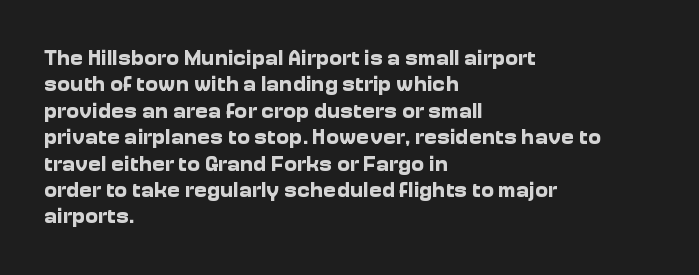
Stroke thickness is high; the sample reads as a true bold. Underline: absent. The horizontal fit of the characters is conventional and even. Do the letters lean? They stand straight. Horizontal alignment here is leftward, the default for most running prose.
